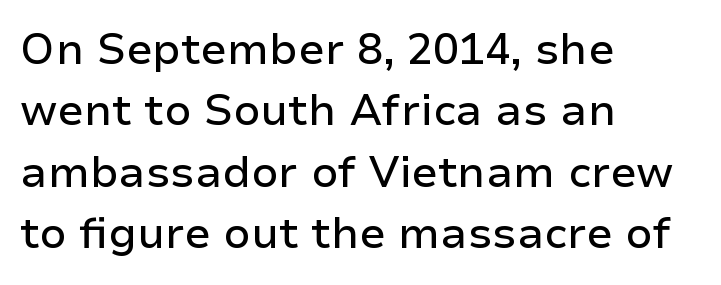
Spacing between characters is what you'd get straight out of the box. Looks like regular typesetting: each glyph gets only the width it needs. Notice how descenders clear the ascenders below comfortably — that's standard leading. Is the block centered? No — it sits flush against the left margin.
